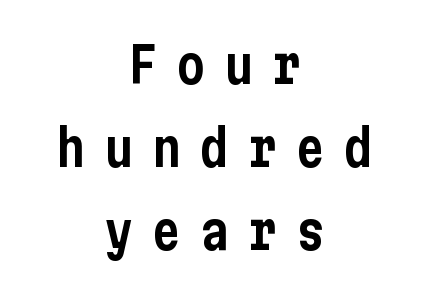
{"serif": "no", "italic": "no", "width": "condensed", "stroke_contrast": "low", "x_height": "medium", "underline": "no", "align": "center", "line_spacing": "normal", "line_spacing_ratio": 1.69, "letter_spacing": "wide", "letter_spacing_em": 0.38, "glyph_px": 49}
